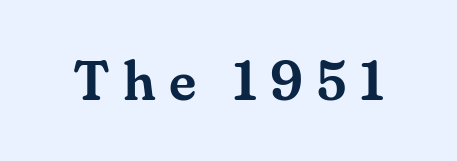
Q: Is the text italic (slanted)? A: No, it is upright.
Q: Is the typeface a serif or a sans-serif typeface? A: Serif.
Q: Is the text underlined? A: No.
Q: Is the spacing between letters normal or unusually wide? A: Unusually wide.
Q: Width (condensed, normal, or wide)? A: Normal.
Q: Stroke contrast? A: Medium.
Q: x-height? A: Small.
Q: Monospaced? A: No.
